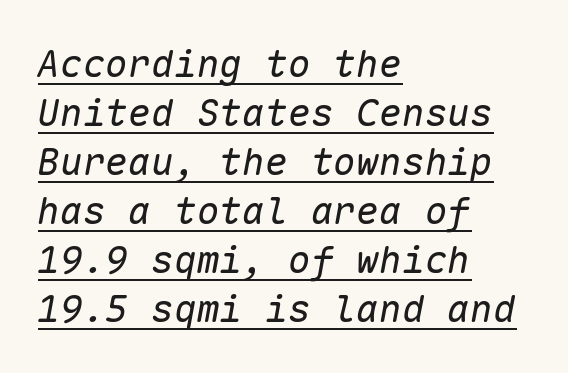
Q: Is the text bold? A: No.
Q: Is the text italic (slanted)? A: Yes, it leans right by about 10 degrees.
Q: Is the text underlined? A: Yes.
Q: How is the paragraph aligned? A: Left-aligned.
Q: Is the spacing between letters normal or unusually wide? A: Normal.
Q: Is the spacing between lines tight, normal or loose? A: Normal.
Q: Width (condensed, normal, or wide)? A: Normal.
Q: Stroke contrast? A: Low.
Q: x-height? A: Medium.
Q: Monospaced? A: Yes.
